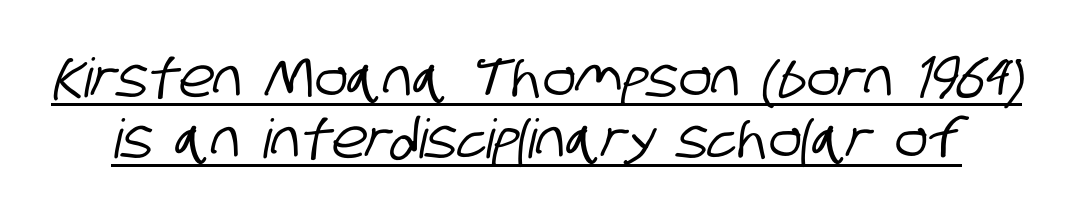
{"serif": "no", "width": "condensed", "stroke_contrast": "low", "x_height": "large", "monospaced": "no", "underline": "yes", "line_spacing": "tight", "line_spacing_ratio": 1.13, "letter_spacing": "normal", "letter_spacing_em": 0.0, "glyph_px": 54}
